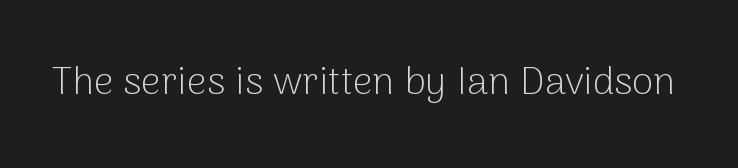
{"serif": "no", "italic": "no", "bold": "no", "weight": "light", "width": "normal", "stroke_contrast": "low", "x_height": "medium", "monospaced": "no", "underline": "no", "letter_spacing": "normal", "letter_spacing_em": 0.0, "glyph_px": 39}
